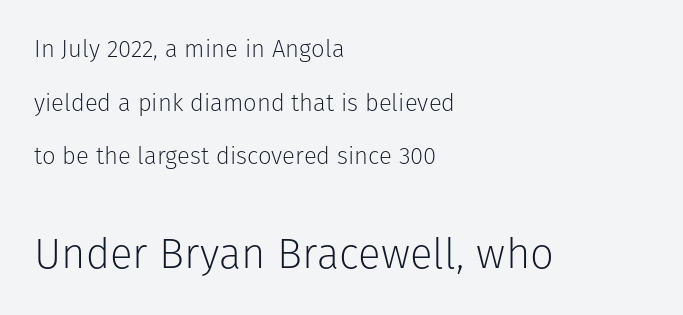
Q: Is the text bold? A: No.
Q: Is the text italic (slanted)? A: No, it is upright.
Q: Is the typeface a serif or a sans-serif typeface? A: Sans-serif.
Q: Is the text underlined? A: No.
Q: How is the paragraph aligned? A: Left-aligned.
Q: Is the spacing between letters normal or unusually wide? A: Normal.
Q: Is the spacing between lines tight, normal or loose? A: Loose.
Q: Which block of text is set in a larger size, the first (top) or the second (bottom)? A: The second (bottom) one.
Q: Width (condensed, normal, or wide)? A: Normal.
Q: Stroke contrast? A: Low.
Q: x-height? A: Medium.
Q: Monospaced? A: No.
